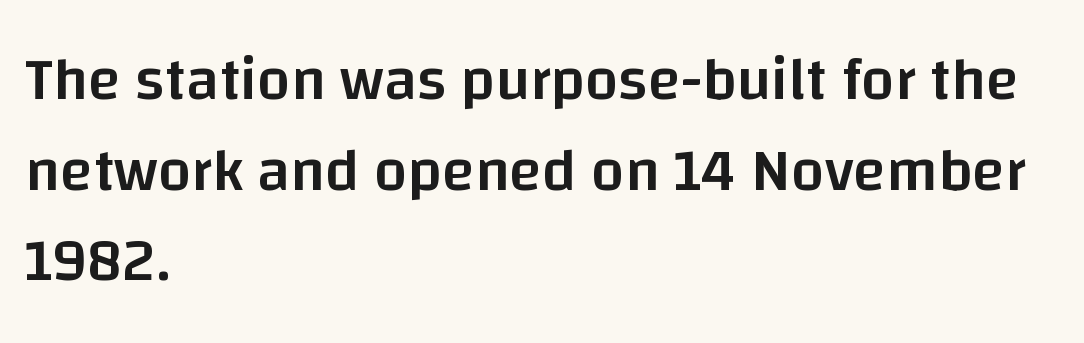
The image shows 60 px semibold sans-serif type, upright; set left-aligned, normal line spacing (1.51x), normal letter spacing, not underlined; low stroke contrast and a large x-height.
